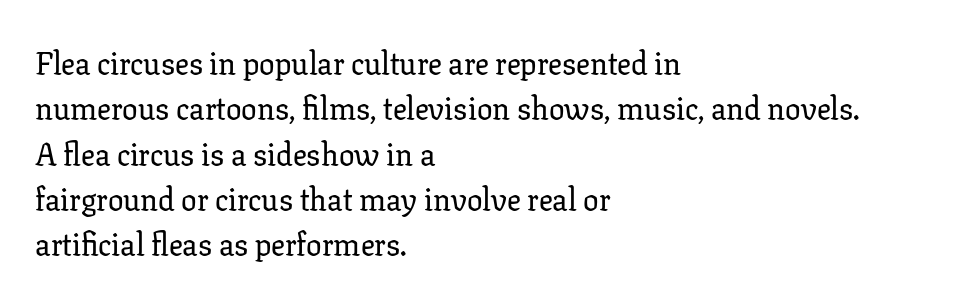
This sample uses an upright cut, with every glyph sitting square on the baseline. Examine the stroke ends and you'll spot serifs. Baseline-to-baseline distance is the conventional proportion of letter height. The baseline area is clear.
